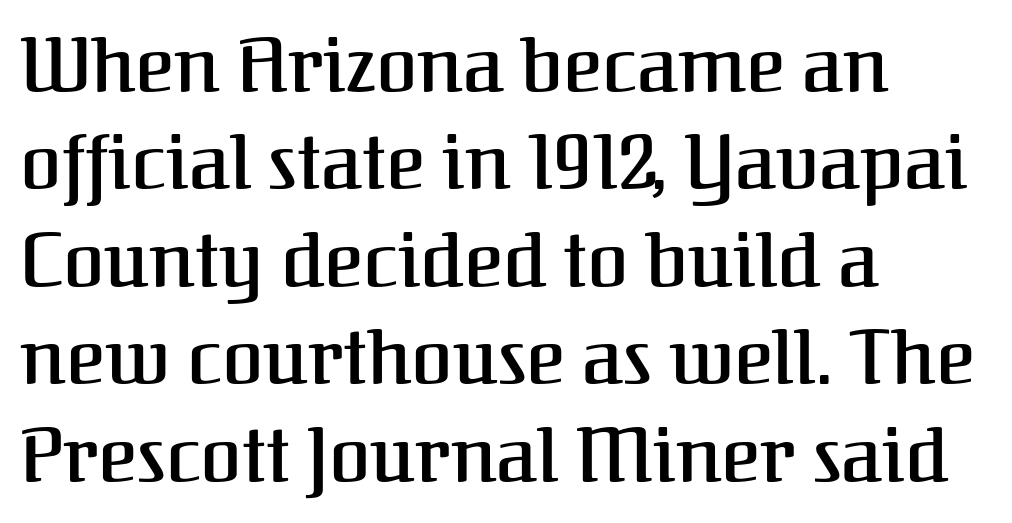
The image shows 75 px serif type, upright; set left-aligned, normal line spacing (1.3x), normal letter spacing, not underlined; medium stroke contrast and a medium x-height.
